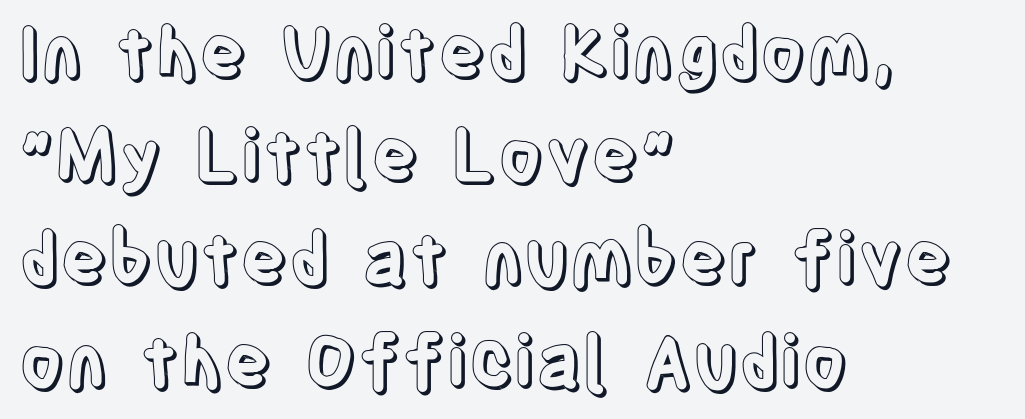
Q: Is the text italic (slanted)? A: No, it is upright.
Q: Is the text underlined? A: No.
Q: How is the paragraph aligned? A: Left-aligned.
Q: Is the spacing between letters normal or unusually wide? A: Normal.
Q: Is the spacing between lines tight, normal or loose? A: Normal.
Q: Width (condensed, normal, or wide)? A: Condensed.
Q: x-height? A: Large.
Q: Monospaced? A: No.
